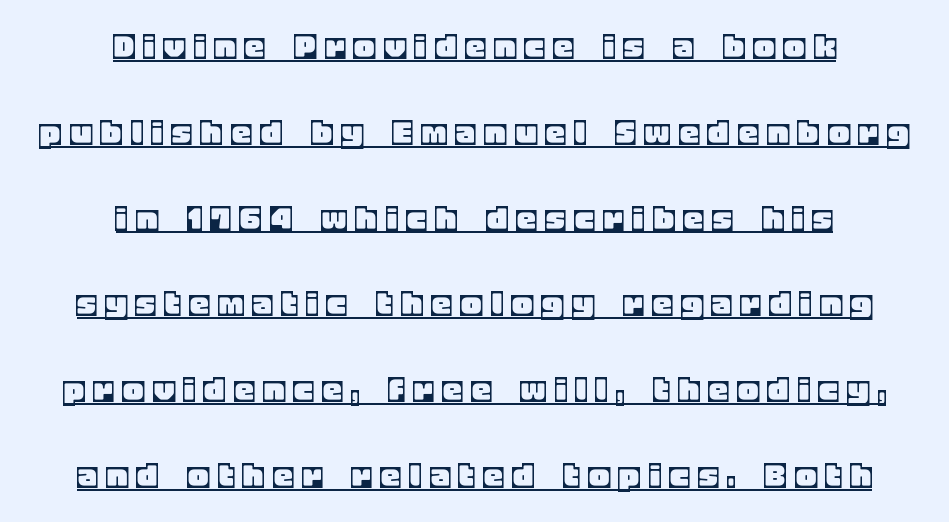
Q: Is the text italic (slanted)? A: No, it is upright.
Q: Is the text underlined? A: Yes.
Q: How is the paragraph aligned? A: Centered.
Q: Is the spacing between letters normal or unusually wide? A: Unusually wide.
Q: Is the spacing between lines tight, normal or loose? A: Loose.
Q: Width (condensed, normal, or wide)? A: Normal.
Q: x-height? A: Large.
Q: Monospaced? A: No.
